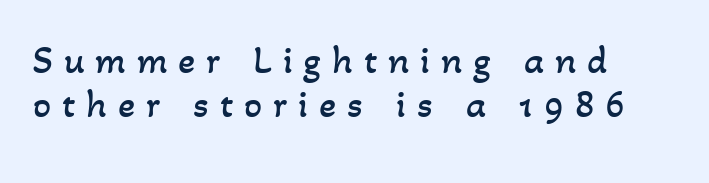
{"bold": "no", "weight": "regular", "width": "normal", "stroke_contrast": "low", "x_height": "small", "monospaced": "no", "underline": "no", "align": "left", "line_spacing": "tight", "line_spacing_ratio": 1.1, "letter_spacing": "wide", "letter_spacing_em": 0.27, "glyph_px": 40}
